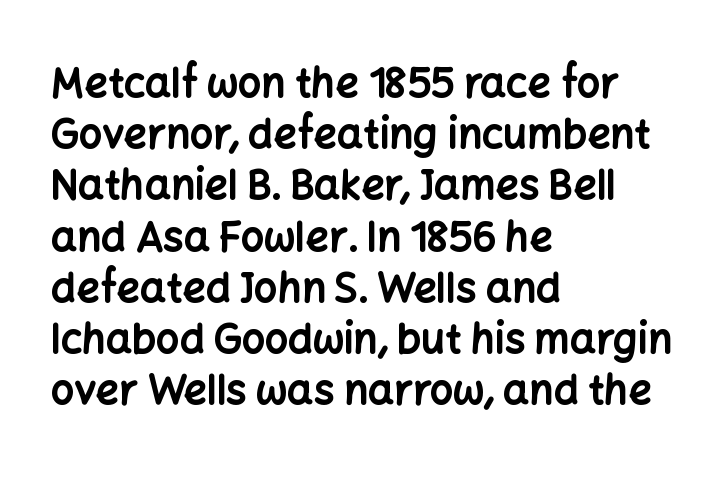
Each letter's strokes conclude bluntly, with no projecting serifs. Do the letters lean? They stand straight. Weight check: bold — yes, fully. Line starts are locked; line ends wander. The type is set solid horizontally, with unmodified tracking.
